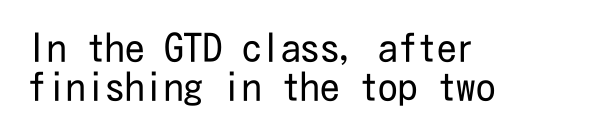
The image shows 39 px regular-weight, condensed sans-serif type, upright; set left-aligned, tight line spacing (0.99x), normal letter spacing, not underlined; low stroke contrast and a medium x-height.
